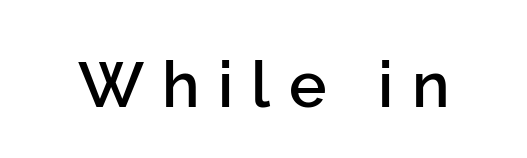
The image shows 63 px semibold sans-serif type, upright; set unusually wide letter spacing (+0.29 em), not underlined; low stroke contrast and a medium x-height.
